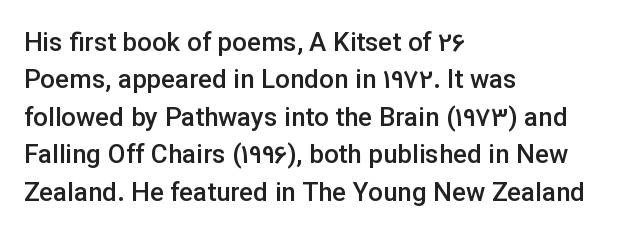
{"italic": "no", "bold": "semi", "underline": "no", "align": "left", "line_spacing": "normal", "line_spacing_ratio": 1.44, "letter_spacing": "normal", "letter_spacing_em": 0.0, "glyph_px": 26}
